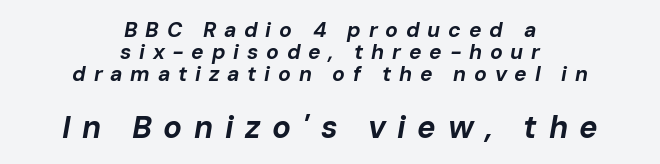
The image shows 31 px bold type, italic (leaning right); set centered, tight line spacing (1.05x), unusually wide letter spacing (+0.37 em), not underlined; the second (bottom) block is 1.48x larger; low stroke contrast and a medium x-height.
